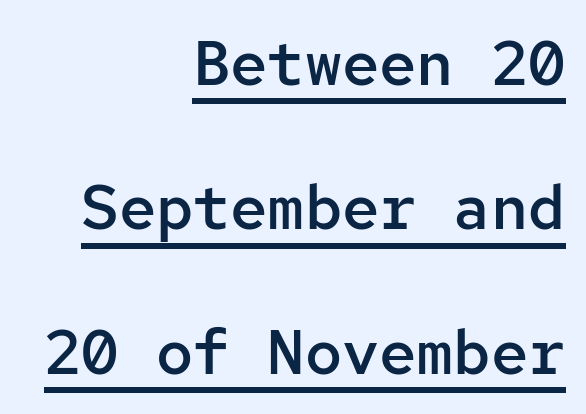
The image shows 62 px semibold sans-serif type, upright, monospaced; set right-aligned, loose line spacing (2.33x), normal letter spacing, underlined; low stroke contrast and a medium x-height.
